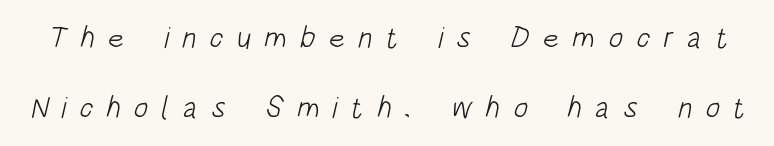
No extra ink here — the face is not bold. Successive baselines arrive slowly, with a big drop between each. Spacing verdict: proportional, widths tailored to each character. A sans-serif font was chosen for this passage.
